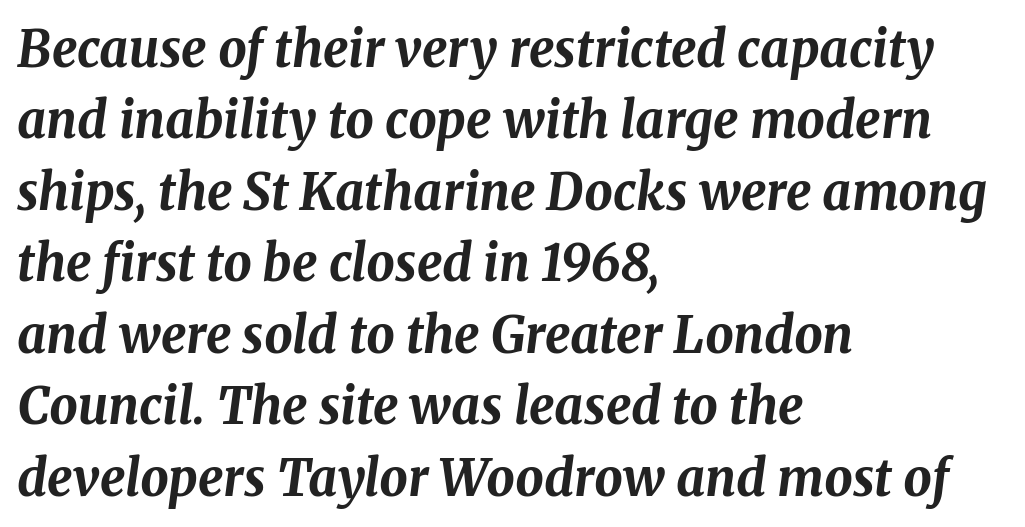
In terms of leading, this rendering sits right in the middle. All the whitespace from short lines collects on the right. Character widths vary here, with narrow letters taking less room than wide ones. The font's italic variant was chosen for this text. This sample uses plain, unmodified letter spacing. Emphasis by weight is at full strength: bold.
